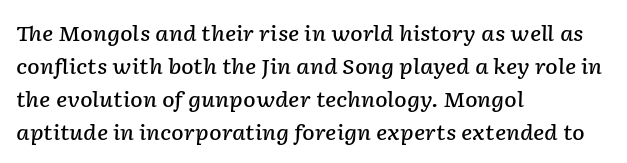
The image shows 21 px text type, italic (leaning right); set left-aligned, normal line spacing (1.57x), normal letter spacing, not underlined.
